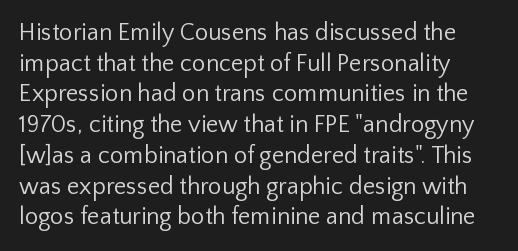
{"italic": "no", "bold": "no", "underline": "no", "align": "left", "line_spacing": "normal", "line_spacing_ratio": 1.28, "letter_spacing": "normal", "letter_spacing_em": 0.0, "glyph_px": 24}
